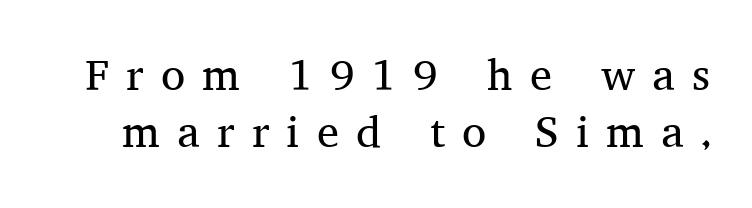
Q: Is the text bold? A: No.
Q: Is the text italic (slanted)? A: No, it is upright.
Q: Is the typeface a serif or a sans-serif typeface? A: Serif.
Q: Is the text underlined? A: No.
Q: Is the spacing between letters normal or unusually wide? A: Unusually wide.
Q: Is the spacing between lines tight, normal or loose? A: Normal.
Q: Width (condensed, normal, or wide)? A: Normal.
Q: Stroke contrast? A: Medium.
Q: x-height? A: Medium.
Q: Monospaced? A: No.
